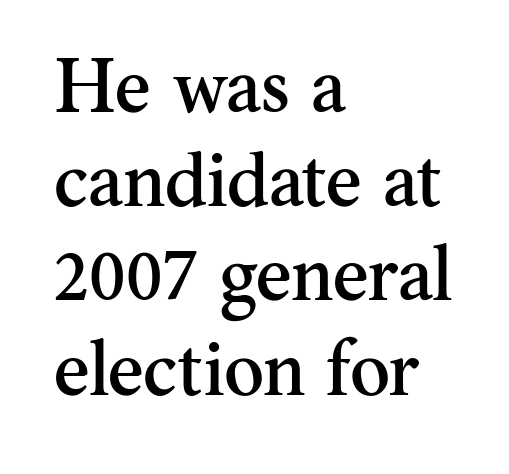
Q: Is the text italic (slanted)? A: No, it is upright.
Q: Is the typeface a serif or a sans-serif typeface? A: Serif.
Q: Is the text underlined? A: No.
Q: How is the paragraph aligned? A: Left-aligned.
Q: Is the spacing between letters normal or unusually wide? A: Normal.
Q: Width (condensed, normal, or wide)? A: Normal.
Q: Stroke contrast? A: Medium.
Q: x-height? A: Small.
Q: Monospaced? A: No.
